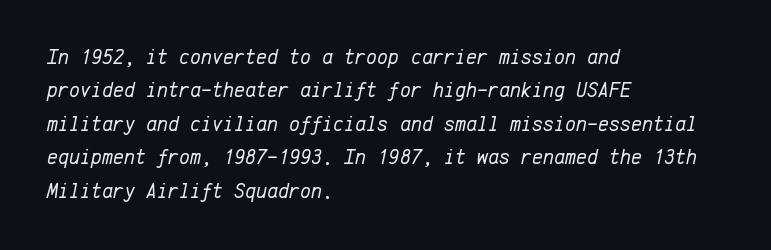
Q: Is the text bold? A: No.
Q: Is the text italic (slanted)? A: Yes, it leans right by about 12 degrees.
Q: Is the text underlined? A: No.
Q: How is the paragraph aligned? A: Left-aligned.
Q: Is the spacing between letters normal or unusually wide? A: Normal.
Q: Is the spacing between lines tight, normal or loose? A: Normal.
